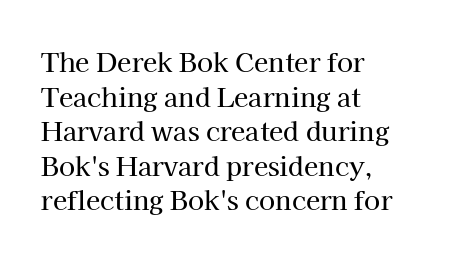
Q: Is the text italic (slanted)? A: No, it is upright.
Q: Is the text underlined? A: No.
Q: How is the paragraph aligned? A: Left-aligned.
Q: Is the spacing between letters normal or unusually wide? A: Normal.
Q: Is the spacing between lines tight, normal or loose? A: Normal.
